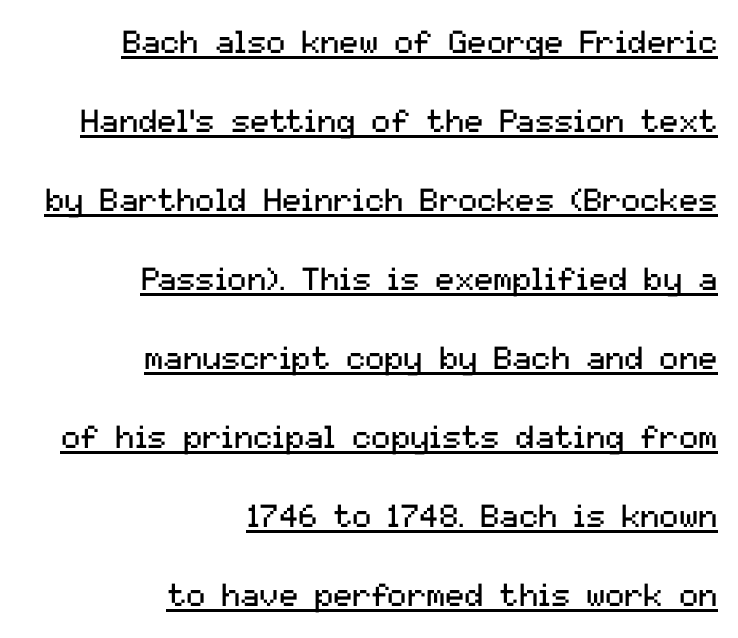
{"serif": "no", "italic": "no", "bold": "no", "weight": "regular", "width": "normal", "stroke_contrast": "medium", "x_height": "medium", "monospaced": "no", "underline": "yes", "align": "right", "line_spacing": "loose", "line_spacing_ratio": 2.47, "letter_spacing": "normal", "letter_spacing_em": 0.0, "glyph_px": 32}
